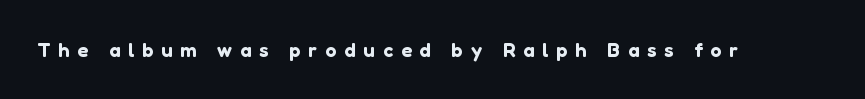
{"italic": "no", "underline": "no", "letter_spacing": "wide", "letter_spacing_em": 0.4, "glyph_px": 20}
